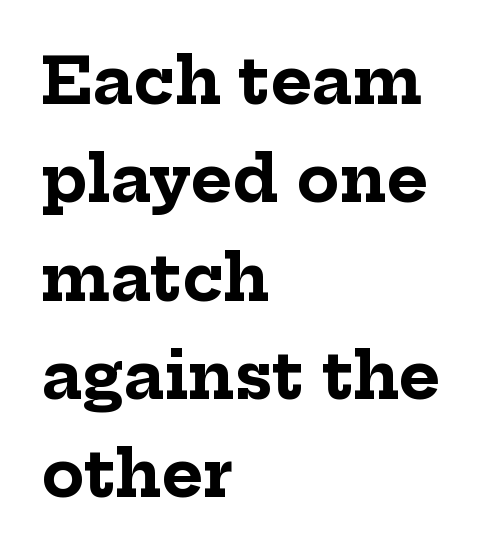
Q: Is the text bold? A: Yes.
Q: Is the text italic (slanted)? A: No, it is upright.
Q: Is the typeface a serif or a sans-serif typeface? A: Serif.
Q: Is the text underlined? A: No.
Q: How is the paragraph aligned? A: Left-aligned.
Q: Is the spacing between letters normal or unusually wide? A: Normal.
Q: Is the spacing between lines tight, normal or loose? A: Normal.
Q: Width (condensed, normal, or wide)? A: Normal.
Q: Stroke contrast? A: Low.
Q: x-height? A: Medium.
Q: Monospaced? A: No.
